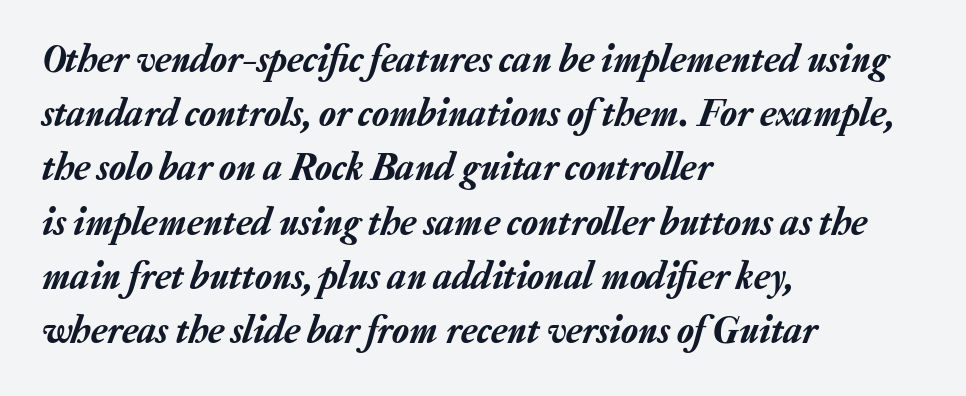
The image shows 39 px text type, italic (leaning right); set left-aligned, normal line spacing (1.39x), normal letter spacing, not underlined; low stroke contrast and a medium x-height.
